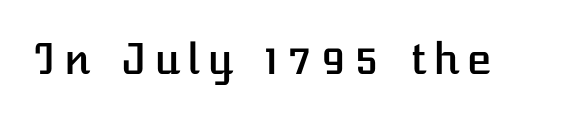
Do the letters lean? They stand straight. The strip under each line holds only bare page.
